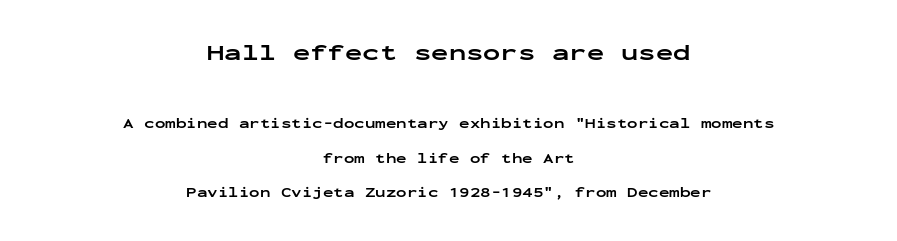
Observe the ordinary spacing: letters are neighbours, not strangers. Do the letters lean? They stand straight. Quick note: underline off. Line spacing here is loose.
